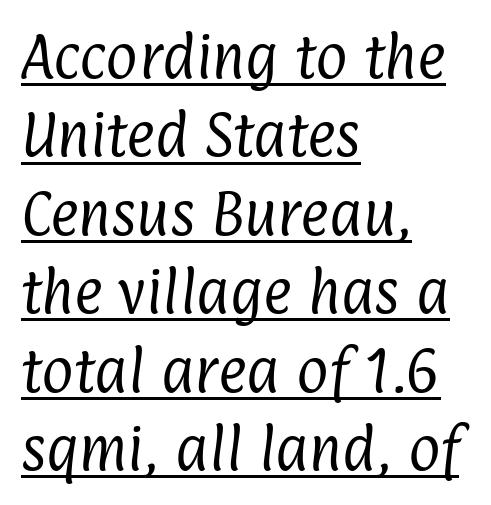
The image shows 49 px regular-weight, condensed sans-serif type; set left-aligned, normal line spacing (1.6x), normal letter spacing, underlined; low stroke contrast and a medium x-height.
